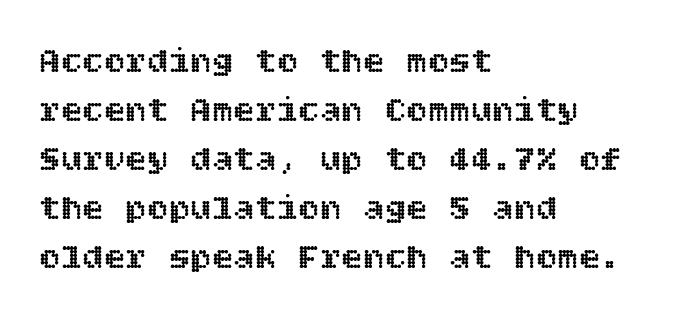
The image shows 36 px text type, upright; set left-aligned, normal line spacing (1.36x), normal letter spacing, not underlined; a large x-height.
